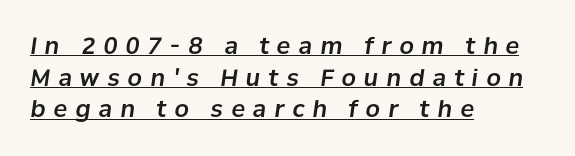
Q: Is the text italic (slanted)? A: Yes, it leans right by about 8 degrees.
Q: Is the text underlined? A: Yes.
Q: How is the paragraph aligned? A: Left-aligned.
Q: Is the spacing between letters normal or unusually wide? A: Unusually wide.
Q: Is the spacing between lines tight, normal or loose? A: Normal.
